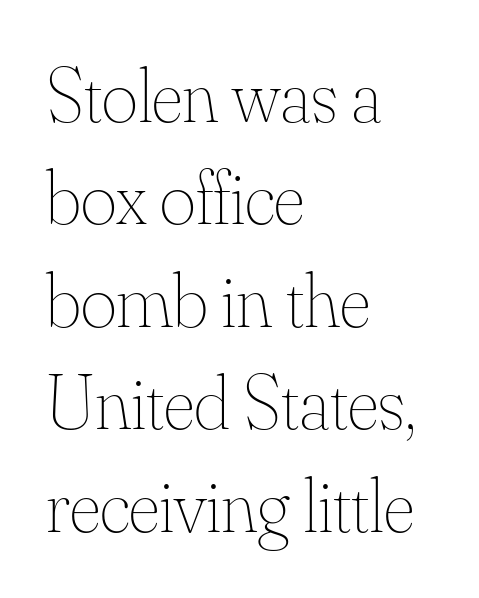
{"italic": "no", "bold": "no", "weight": "thin", "width": "normal", "stroke_contrast": "medium", "x_height": "small", "monospaced": "no", "underline": "no", "align": "left", "line_spacing": "normal", "line_spacing_ratio": 1.33, "letter_spacing": "normal", "letter_spacing_em": 0.0, "glyph_px": 77}
